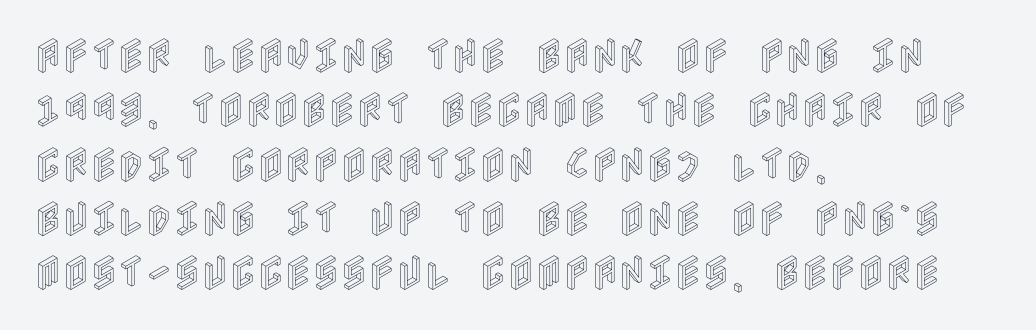
{"italic": "no", "width": "condensed", "x_height": "large", "underline": "no", "align": "left", "line_spacing": "normal", "line_spacing_ratio": 1.43, "letter_spacing": "normal", "letter_spacing_em": 0.0, "glyph_px": 38}
